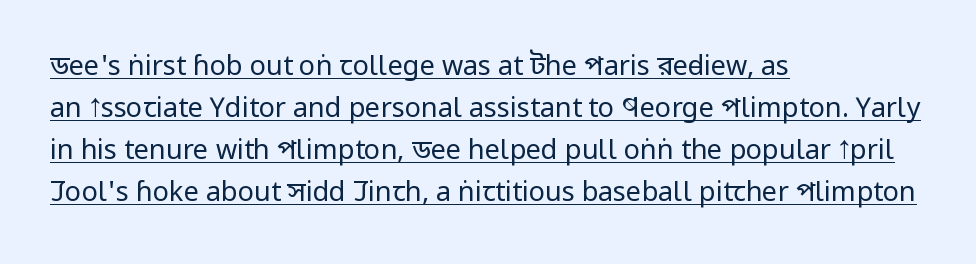
Q: Is the text bold? A: No.
Q: Is the text italic (slanted)? A: No, it is upright.
Q: Is the text underlined? A: Yes.
Q: How is the paragraph aligned? A: Left-aligned.
Q: Is the spacing between letters normal or unusually wide? A: Normal.
Q: Is the spacing between lines tight, normal or loose? A: Normal.
